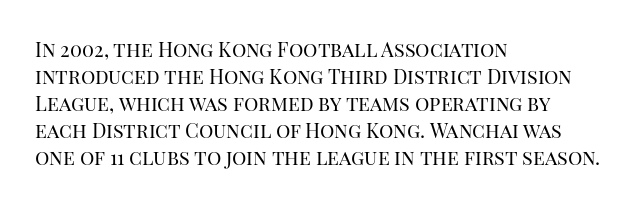
This sample uses an upright cut, with every glyph sitting square on the baseline. Reading down the column, the eye jumps a familiar distance to each next line. The horizontal fit of the characters is conventional and even. This is not heavy type; no bold has been used.
